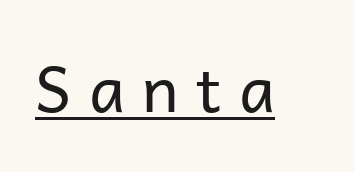
Q: Is the text bold? A: No.
Q: Is the text italic (slanted)? A: No, it is upright.
Q: Is the typeface a serif or a sans-serif typeface? A: Sans-serif.
Q: Is the text underlined? A: Yes.
Q: Is the spacing between letters normal or unusually wide? A: Unusually wide.
Q: Width (condensed, normal, or wide)? A: Normal.
Q: Stroke contrast? A: Low.
Q: x-height? A: Medium.
Q: Monospaced? A: No.
